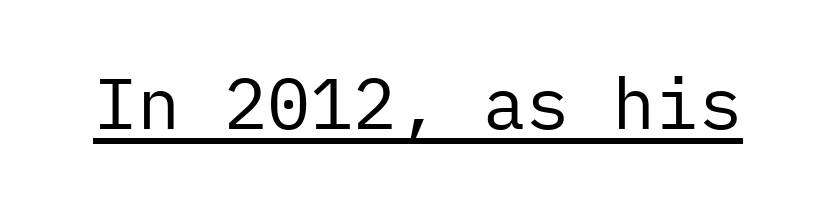
{"serif": "no", "italic": "no", "bold": "no", "weight": "regular", "width": "normal", "stroke_contrast": "low", "x_height": "medium", "underline": "yes", "letter_spacing": "normal", "letter_spacing_em": 0.0, "glyph_px": 72}
